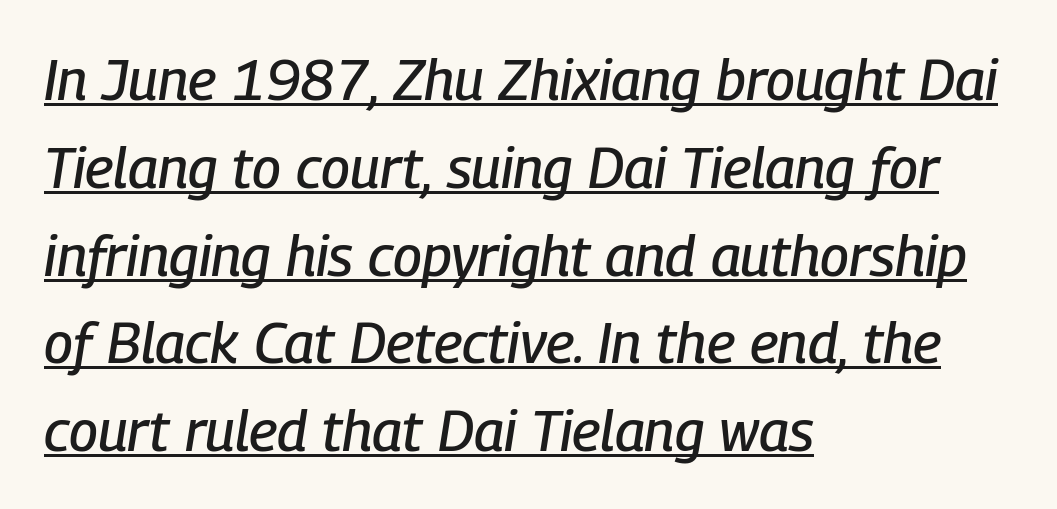
The image shows 57 px condensed type, italic (leaning right); set left-aligned, normal line spacing (1.54x), normal letter spacing, underlined; low stroke contrast and a medium x-height.
